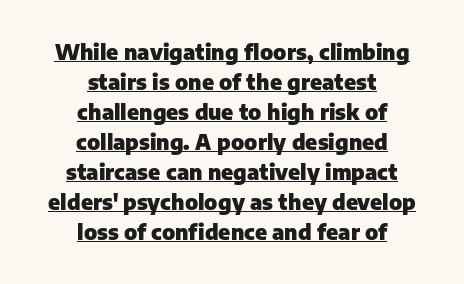
Q: Is the text bold? A: Yes.
Q: Is the text italic (slanted)? A: No, it is upright.
Q: Is the text underlined? A: Yes.
Q: How is the paragraph aligned? A: Centered.
Q: Is the spacing between letters normal or unusually wide? A: Normal.
Q: Is the spacing between lines tight, normal or loose? A: Normal.
